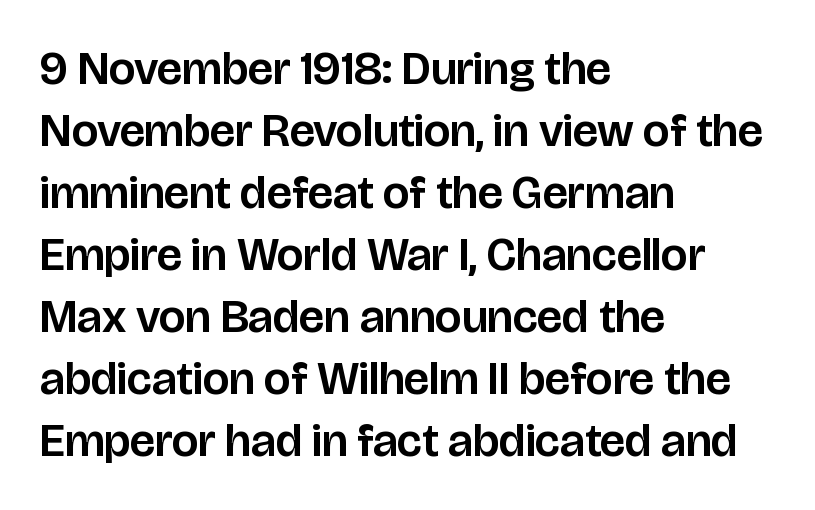
Q: Is the text italic (slanted)? A: No, it is upright.
Q: Is the typeface a serif or a sans-serif typeface? A: Sans-serif.
Q: Is the text underlined? A: No.
Q: How is the paragraph aligned? A: Left-aligned.
Q: Is the spacing between letters normal or unusually wide? A: Normal.
Q: Is the spacing between lines tight, normal or loose? A: Normal.
Q: Width (condensed, normal, or wide)? A: Normal.
Q: Stroke contrast? A: Low.
Q: x-height? A: Large.
Q: Monospaced? A: No.
